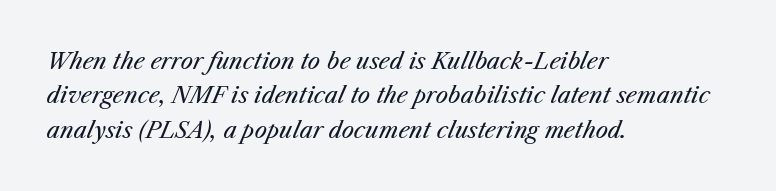
Regular leading. Glyph-to-glyph distance matches everyday printed text. The lines are quadded left. The strokes are not fattened; the text isn't bold.
